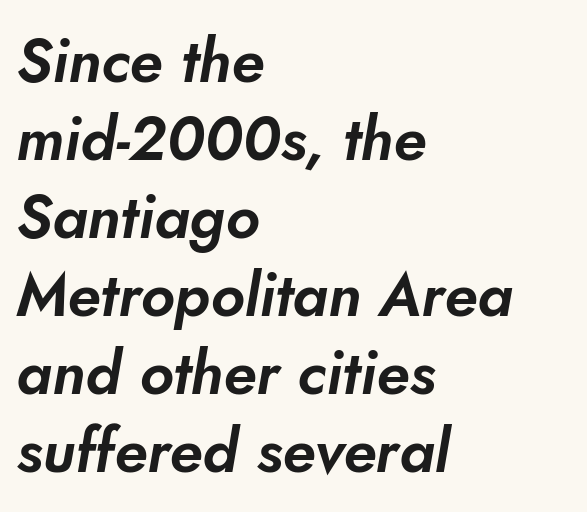
Q: Is the typeface a serif or a sans-serif typeface? A: Sans-serif.
Q: Is the text underlined? A: No.
Q: How is the paragraph aligned? A: Left-aligned.
Q: Is the spacing between letters normal or unusually wide? A: Normal.
Q: Is the spacing between lines tight, normal or loose? A: Normal.
Q: Width (condensed, normal, or wide)? A: Normal.
Q: Stroke contrast? A: Low.
Q: x-height? A: Small.
Q: Monospaced? A: No.
